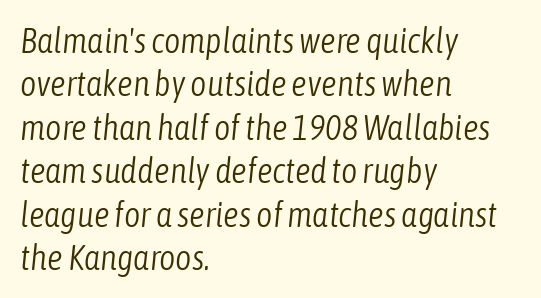
Q: Is the text bold? A: No.
Q: Is the text italic (slanted)? A: Yes, it leans right by about 6 degrees.
Q: Is the text underlined? A: No.
Q: How is the paragraph aligned? A: Left-aligned.
Q: Is the spacing between letters normal or unusually wide? A: Normal.
Q: Width (condensed, normal, or wide)? A: Condensed.
Q: Stroke contrast? A: Low.
Q: x-height? A: Medium.
Q: Monospaced? A: No.
